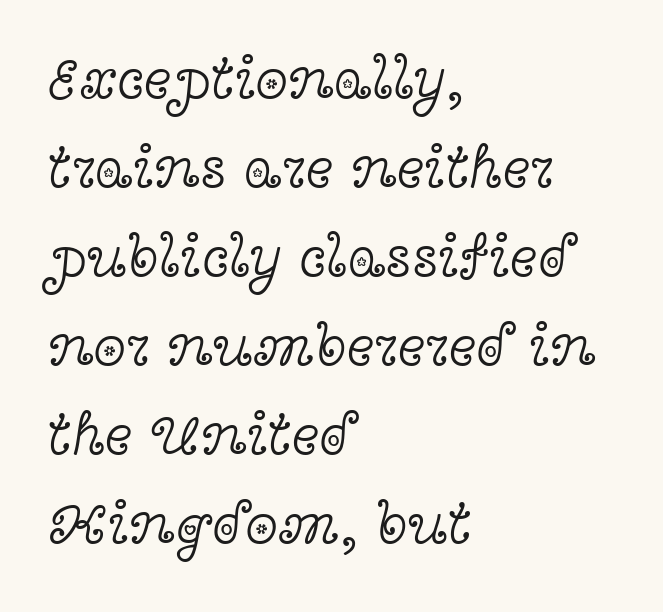
{"serif": "yes", "italic": "no", "bold": "no", "weight": "light", "width": "wide", "x_height": "medium", "monospaced": "no", "underline": "no", "align": "left", "line_spacing": "normal", "line_spacing_ratio": 1.51, "letter_spacing": "normal", "letter_spacing_em": 0.0, "glyph_px": 59}
